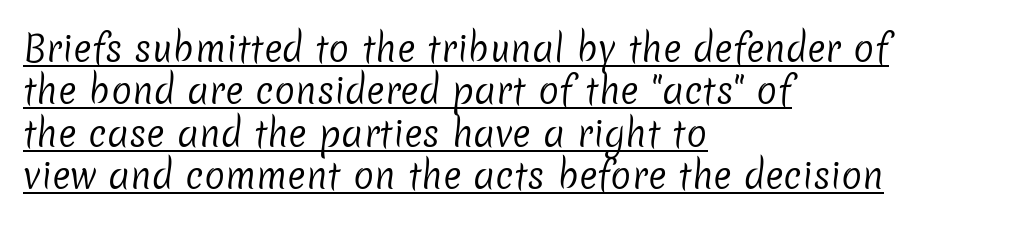
The image shows 35 px regular-weight sans-serif type; set left-aligned, line spacing 1.21x, normal letter spacing, underlined; low stroke contrast and a medium x-height.
